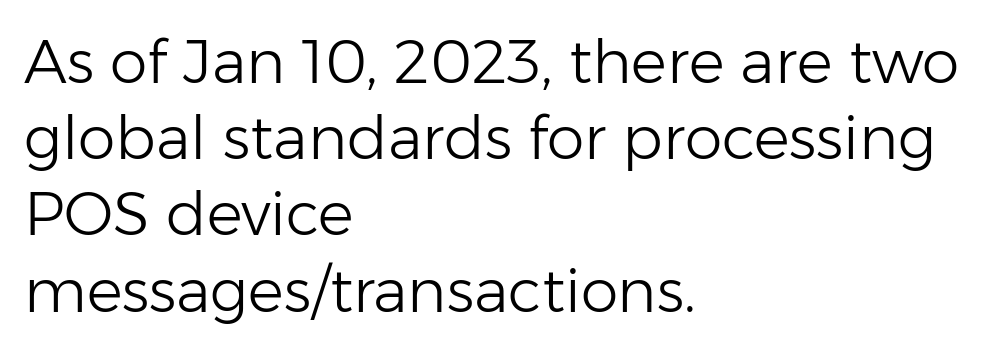
The image shows 60 px light sans-serif type, upright; set left-aligned, normal line spacing (1.27x), normal letter spacing, not underlined; low stroke contrast and a medium x-height.
